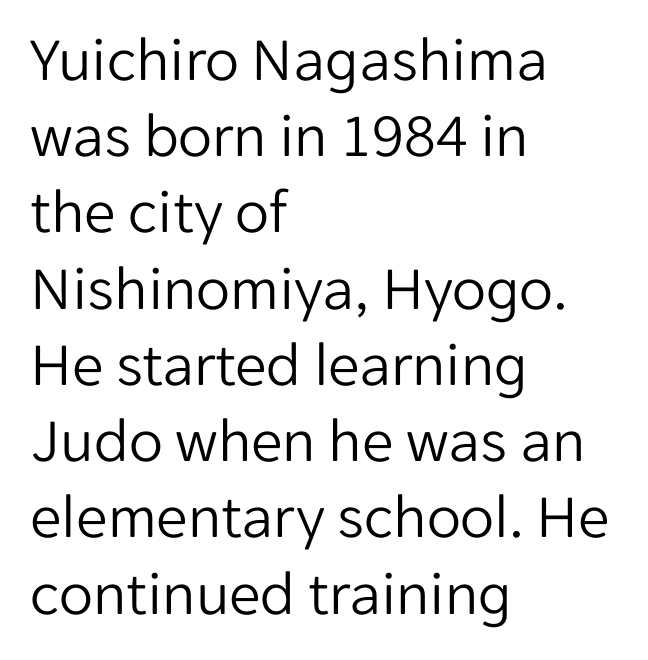
The image shows 63 px light sans-serif type, upright; set left-aligned, line spacing 1.21x, normal letter spacing, not underlined; low stroke contrast and a medium x-height.
